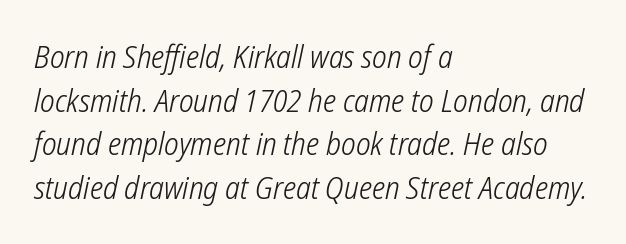
{"serif": "no", "bold": "no", "weight": "light", "width": "condensed", "stroke_contrast": "low", "x_height": "medium", "monospaced": "no", "underline": "no", "align": "left", "line_spacing": "normal", "line_spacing_ratio": 1.41, "letter_spacing": "normal", "letter_spacing_em": 0.0, "glyph_px": 31}
